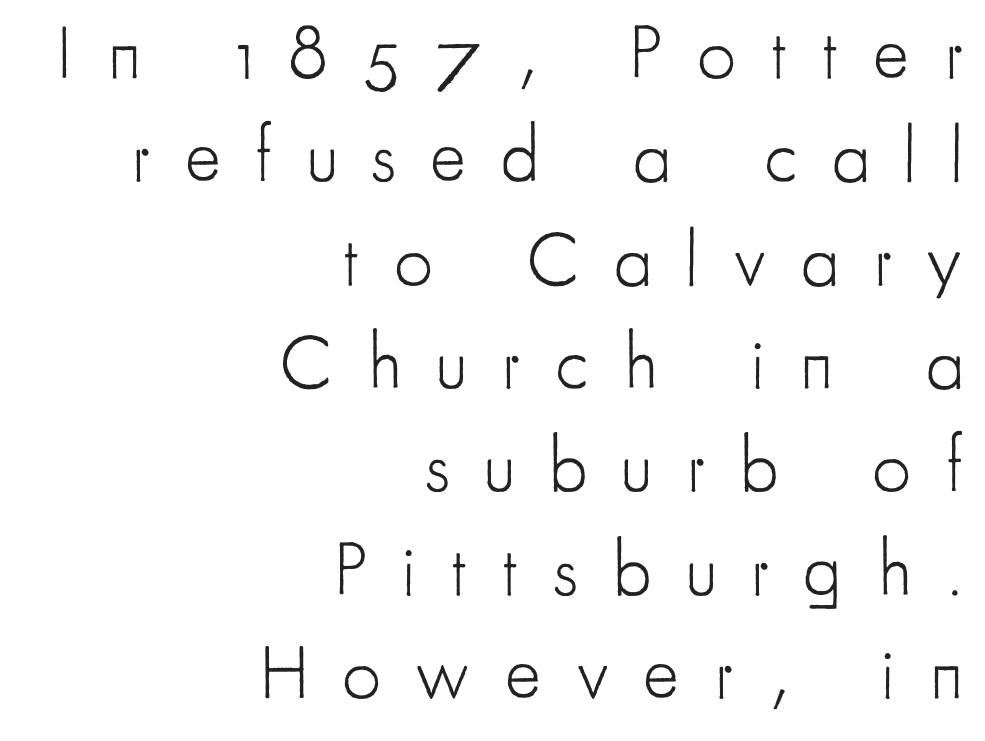
The image shows 76 px light, condensed sans-serif type, upright; set right-aligned, normal line spacing (1.36x), unusually wide letter spacing (+0.46 em), not underlined; low stroke contrast and a small x-height.
